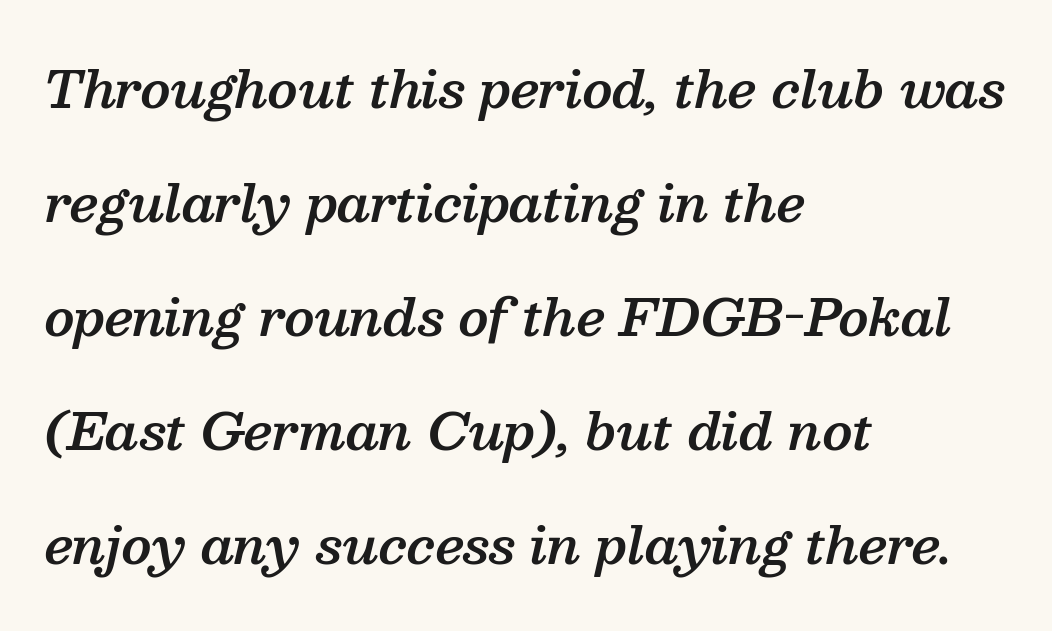
{"serif": "yes", "italic": "yes", "lean": "right", "slant_degrees": 13, "bold": "semi", "weight": "semibold", "width": "normal", "stroke_contrast": "medium", "x_height": "medium", "monospaced": "no", "underline": "no", "align": "left", "line_spacing": "loose", "line_spacing_ratio": 2.28, "letter_spacing": "normal", "letter_spacing_em": 0.0, "glyph_px": 50}
